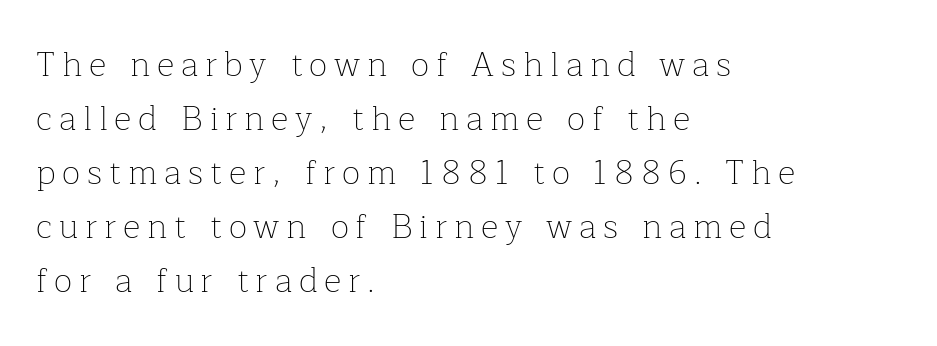
A typesetter would label this face a serif. These glyphs show unthickened strokes, regular width or finer. Compared with typical paragraphs, the rows here are spaced about the same. This rendering features lettering with no underline. Tracking here is generous; glyphs stand well apart from one another.
